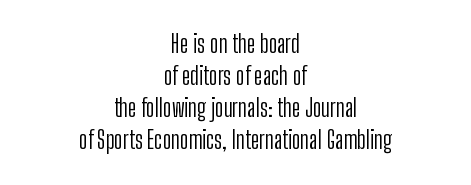
{"italic": "no", "bold": "no", "underline": "no", "align": "center", "line_spacing": "normal", "line_spacing_ratio": 1.34, "letter_spacing": "normal", "letter_spacing_em": 0.0, "glyph_px": 24}
